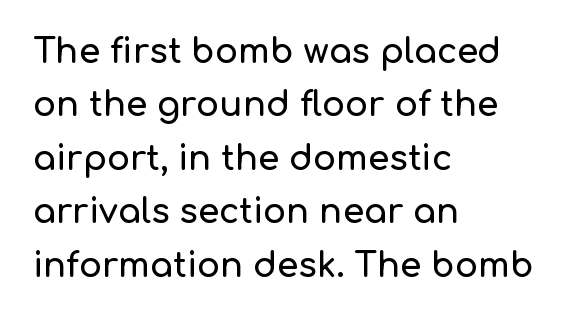
Is this a fixed-width face? No — the glyphs have proportional, varying widths. Nothing unusual about the tracking: characters are spaced as the font intends. The characters display no serif detailing; their extremities are plain. Horizontal alignment here is leftward, the default for most running prose.
